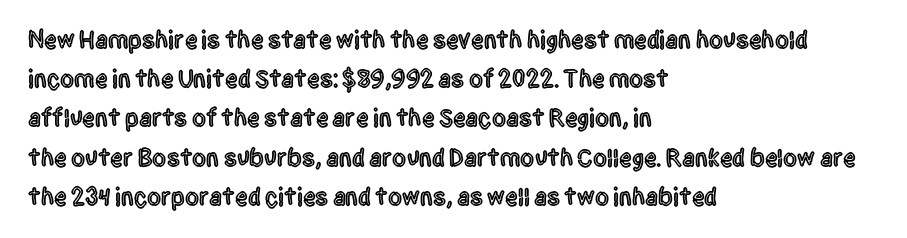
{"italic": "no", "underline": "no", "align": "left", "line_spacing": "normal", "line_spacing_ratio": 1.57, "letter_spacing": "normal", "letter_spacing_em": 0.0, "glyph_px": 25}
